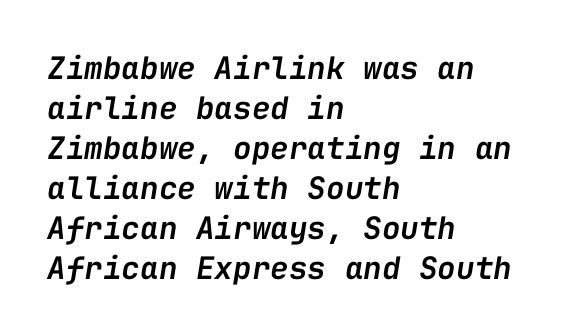
Q: Is the text bold? A: Semi-bold.
Q: Is the text italic (slanted)? A: Yes, it leans right by about 9 degrees.
Q: Is the text underlined? A: No.
Q: How is the paragraph aligned? A: Left-aligned.
Q: Is the spacing between letters normal or unusually wide? A: Normal.
Q: Is the spacing between lines tight, normal or loose? A: Normal.
Q: Width (condensed, normal, or wide)? A: Normal.
Q: Stroke contrast? A: Low.
Q: x-height? A: Medium.
Q: Monospaced? A: Yes.
